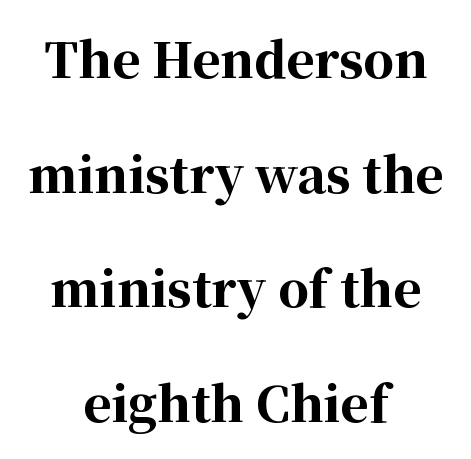
{"serif": "yes", "italic": "no", "bold": "yes", "weight": "bold", "width": "normal", "stroke_contrast": "high", "x_height": "medium", "monospaced": "no", "underline": "no", "align": "center", "line_spacing": "loose", "line_spacing_ratio": 2.39, "letter_spacing": "normal", "letter_spacing_em": 0.0, "glyph_px": 48}
